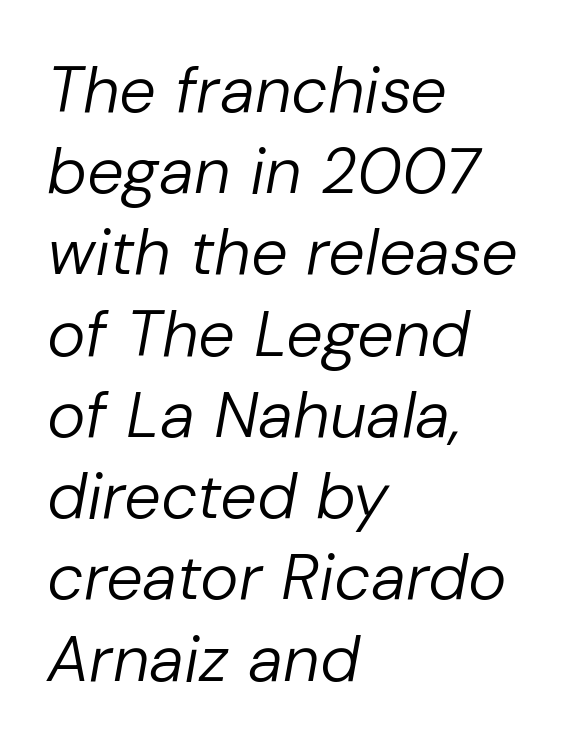
Would a proofreader flag this as italicized? Yes. These lines are set flush left with a ragged right edge. Tracking value appears to be zero — textbook default spacing. You could not count columns in this text — the font is proportionally spaced.
